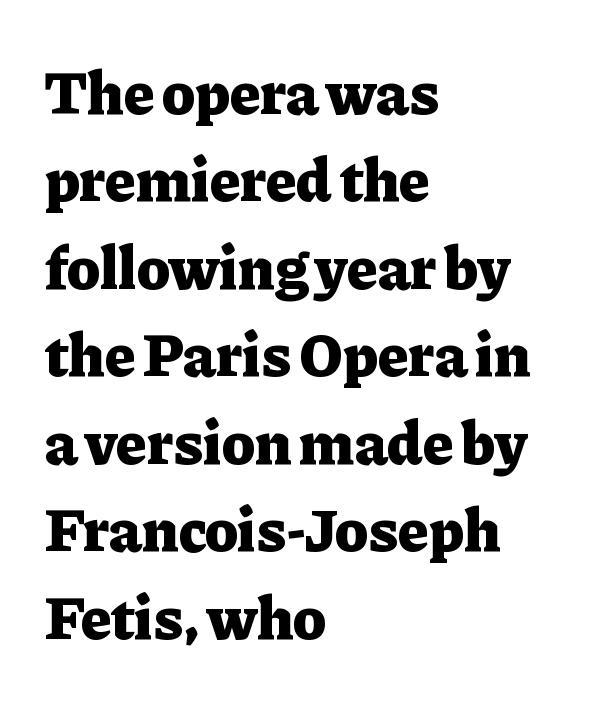
Q: Is the text bold? A: Yes.
Q: Is the text italic (slanted)? A: No, it is upright.
Q: Is the typeface a serif or a sans-serif typeface? A: Serif.
Q: Is the text underlined? A: No.
Q: How is the paragraph aligned? A: Left-aligned.
Q: Is the spacing between letters normal or unusually wide? A: Normal.
Q: Is the spacing between lines tight, normal or loose? A: Normal.
Q: Width (condensed, normal, or wide)? A: Normal.
Q: Stroke contrast? A: Low.
Q: x-height? A: Medium.
Q: Monospaced? A: No.
